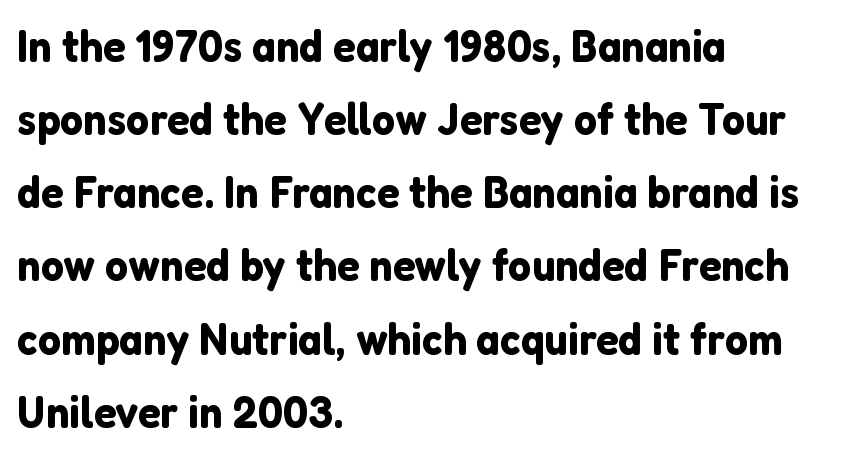
Q: Is the text italic (slanted)? A: No, it is upright.
Q: Is the typeface a serif or a sans-serif typeface? A: Sans-serif.
Q: Is the text underlined? A: No.
Q: How is the paragraph aligned? A: Left-aligned.
Q: Is the spacing between letters normal or unusually wide? A: Normal.
Q: Is the spacing between lines tight, normal or loose? A: Normal.
Q: Width (condensed, normal, or wide)? A: Normal.
Q: Stroke contrast? A: Low.
Q: x-height? A: Medium.
Q: Monospaced? A: No.
